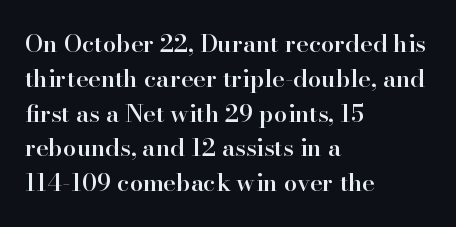
{"italic": "no", "bold": "semi", "underline": "no", "align": "left", "line_spacing": "normal", "line_spacing_ratio": 1.45, "letter_spacing": "normal", "letter_spacing_em": 0.0, "glyph_px": 24}
